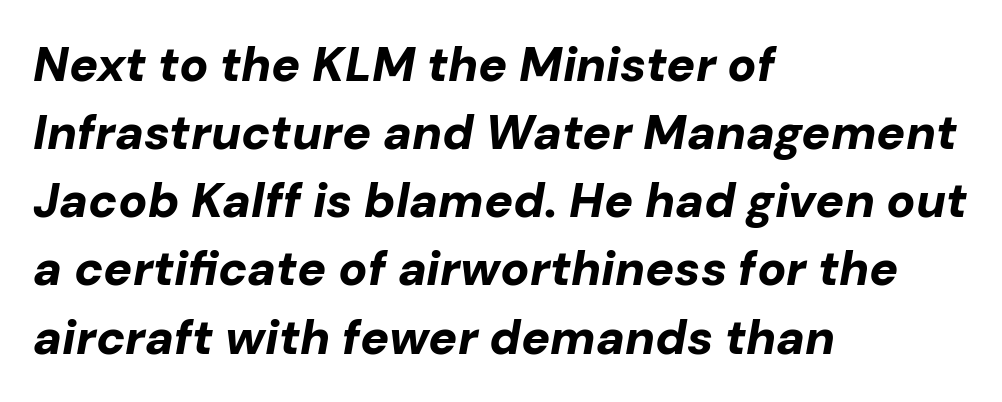
This is oblique type, the kind used for emphasis or titles. Heavy, bold letterforms. This rendering uses left alignment, leaving the right contour irregular. The rendering uses a moderate line-height, typical for paragraphs. Is this a fixed-width face? No — the glyphs have proportional, varying widths. The foot of each line stays bare and open.
